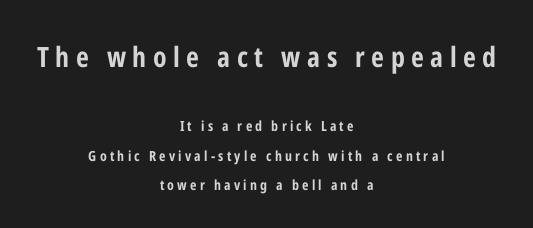
{"serif": "no", "italic": "no", "bold": "yes", "weight": "bold", "width": "condensed", "stroke_contrast": "low", "x_height": "medium", "monospaced": "no", "underline": "no", "align": "center", "line_spacing": "loose", "line_spacing_ratio": 2.1, "letter_spacing": "wide", "letter_spacing_em": 0.23, "larger_block": "first", "size_ratio": 2.0, "glyph_px": 28}
